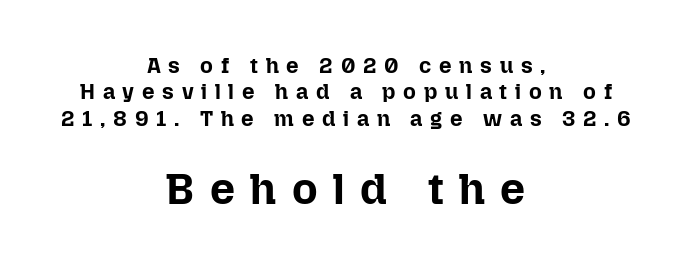
The image shows 44 px bold type, upright; set centered, line spacing 1.2x, unusually wide letter spacing (+0.35 em), not underlined; the second (bottom) block is 2.0x larger; low stroke contrast and a medium x-height.
